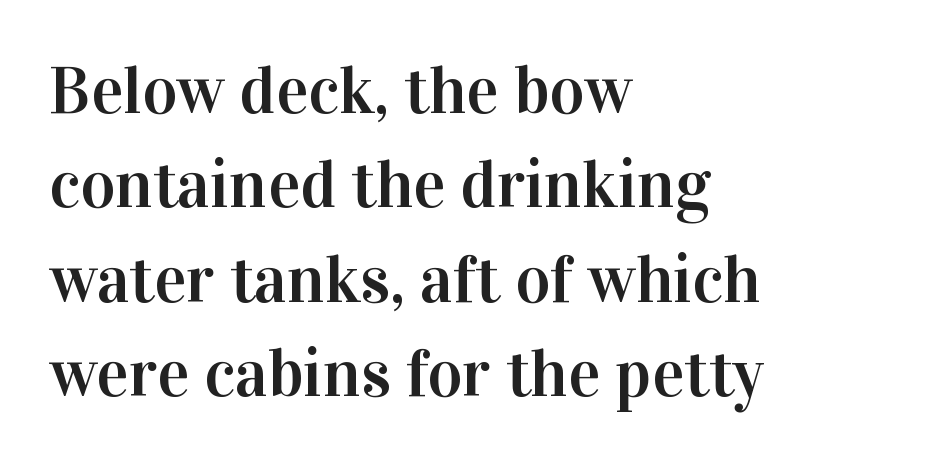
The image shows 67 px serif type, upright; set left-aligned, normal line spacing (1.41x), normal letter spacing, not underlined; high stroke contrast and a medium x-height.
